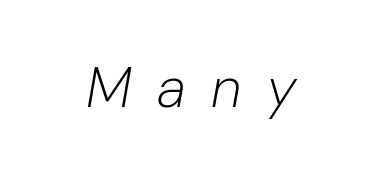
The image shows 56 px light type, italic (leaning right); set centered, unusually wide letter spacing (+0.45 em), not underlined; low stroke contrast and a medium x-height.
